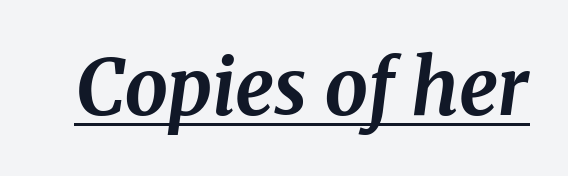
The image shows 77 px bold serif type, italic (leaning right); set normal letter spacing, underlined; medium stroke contrast and a medium x-height.
